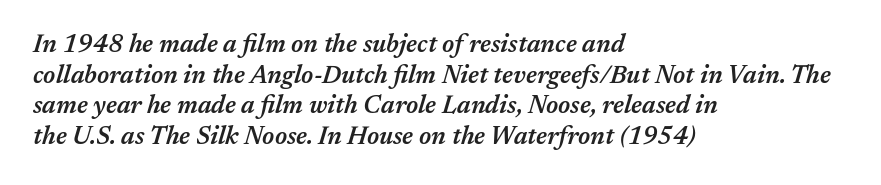
Q: Is the text bold? A: Semi-bold.
Q: Is the text italic (slanted)? A: Yes, it leans right by about 17 degrees.
Q: Is the text underlined? A: No.
Q: How is the paragraph aligned? A: Left-aligned.
Q: Is the spacing between letters normal or unusually wide? A: Normal.
